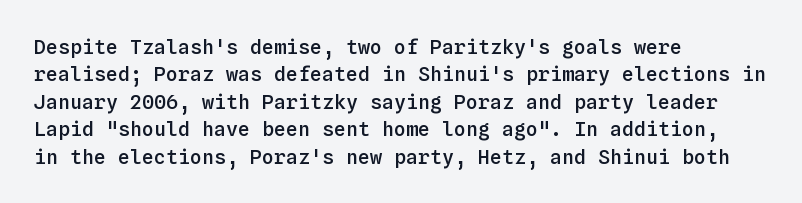
{"italic": "no", "bold": "semi", "underline": "no", "align": "left", "line_spacing": "normal", "line_spacing_ratio": 1.37, "letter_spacing": "normal", "letter_spacing_em": 0.0, "glyph_px": 20}
